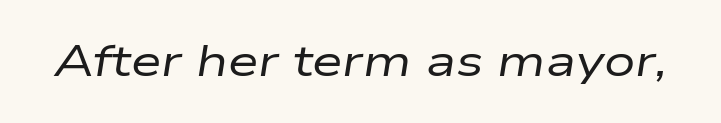
{"italic": "yes", "lean": "right", "slant_degrees": 9, "bold": "no", "weight": "regular", "width": "wide", "stroke_contrast": "low", "x_height": "medium", "monospaced": "no", "underline": "no", "letter_spacing": "normal", "letter_spacing_em": 0.0, "glyph_px": 44}
